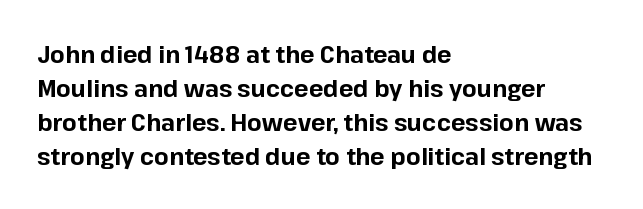
{"italic": "no", "bold": "yes", "underline": "no", "align": "left", "line_spacing": "normal", "line_spacing_ratio": 1.41, "letter_spacing": "normal", "letter_spacing_em": 0.0, "glyph_px": 24}
